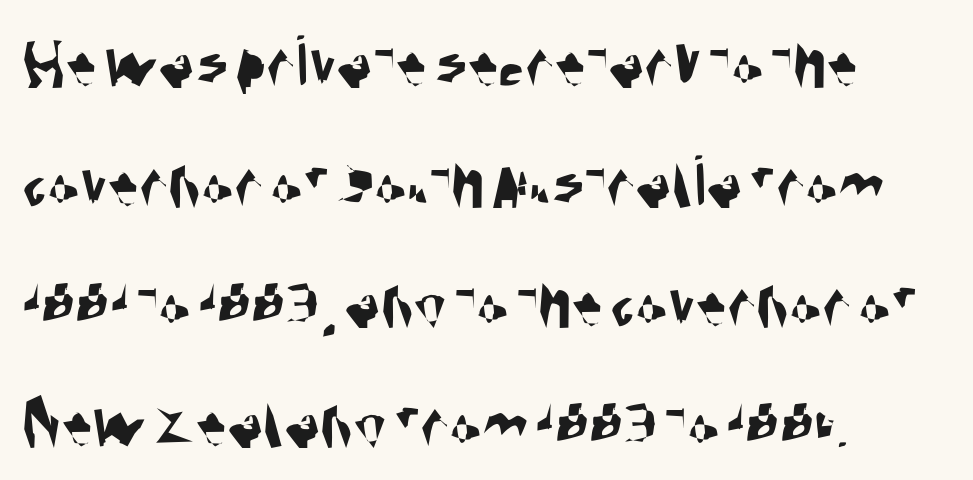
Just letters on the line, the space beneath them empty. Is there much room between lines? A standard amount, neither cramped nor airy. Line starts are locked; line ends wander. A typesetter would call this proportional, since set widths differ per character.
